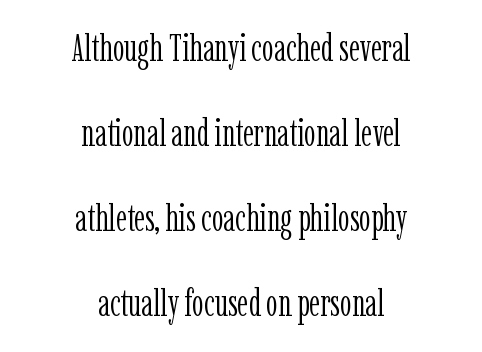
{"serif": "yes", "italic": "no", "bold": "no", "weight": "light", "width": "condensed", "stroke_contrast": "low", "x_height": "medium", "monospaced": "no", "underline": "no", "align": "center", "line_spacing": "loose", "line_spacing_ratio": 2.3, "letter_spacing": "normal", "letter_spacing_em": 0.0, "glyph_px": 37}
